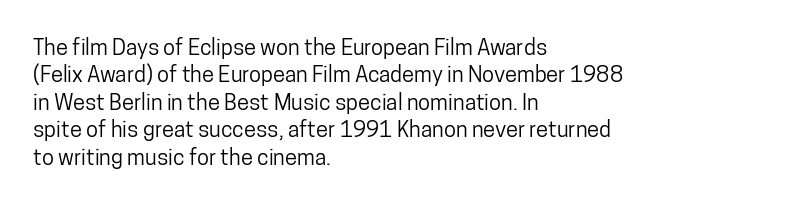
The image shows 22 px text type, upright; set left-aligned, normal line spacing (1.25x), normal letter spacing, not underlined.
